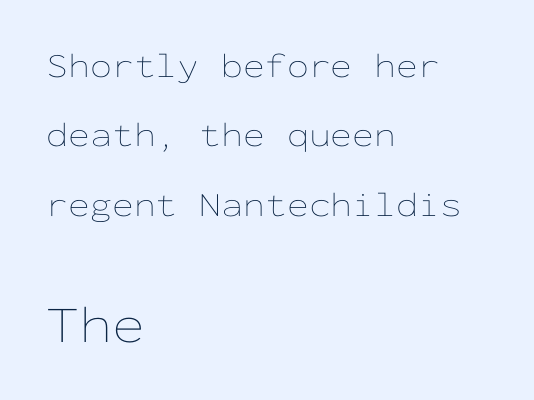
The image shows 53 px thin, wide type, upright, monospaced; set left-aligned, loose line spacing (1.98x), normal letter spacing, not underlined; the second (bottom) block is 1.51x larger; low stroke contrast and a medium x-height.
